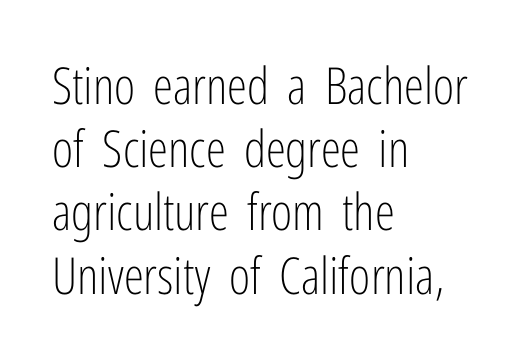
{"serif": "no", "italic": "no", "bold": "no", "weight": "light", "width": "condensed", "stroke_contrast": "low", "x_height": "medium", "monospaced": "no", "underline": "no", "align": "left", "line_spacing_ratio": 1.24, "letter_spacing": "normal", "letter_spacing_em": 0.0, "glyph_px": 51}
